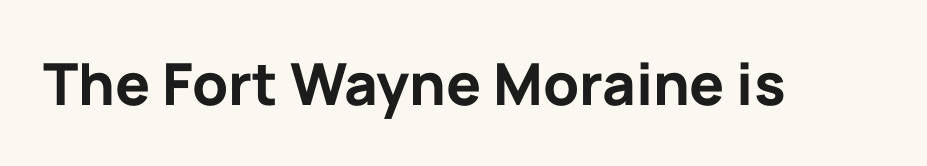
{"serif": "no", "italic": "no", "bold": "yes", "weight": "bold", "width": "normal", "stroke_contrast": "low", "x_height": "medium", "monospaced": "no", "underline": "no", "letter_spacing": "normal", "letter_spacing_em": 0.0, "glyph_px": 58}
